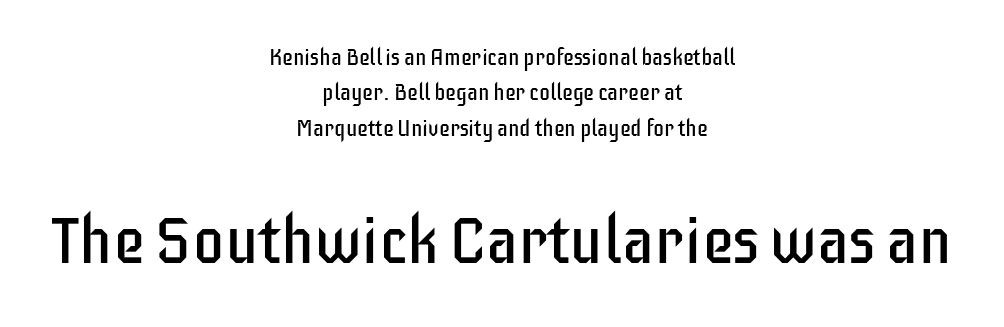
Underline: absent. Each word holds together tightly as a unit, with standard inter-letter gaps. The second block has been scaled up relative to the first. A light-to-regular cut is what we see here. Is there much room between lines? A standard amount, neither cramped nor airy. Looks like regular typesetting: each glyph gets only the width it needs.
